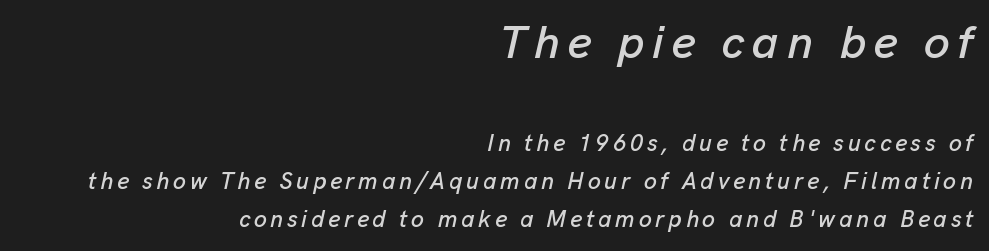
The leading is moderate, giving the passage an even texture. This sample has the flowing, uneven cadence of proportional lettering. The face used here has a pronounced slope to its letters. The string is rendered with underlining switched off.
